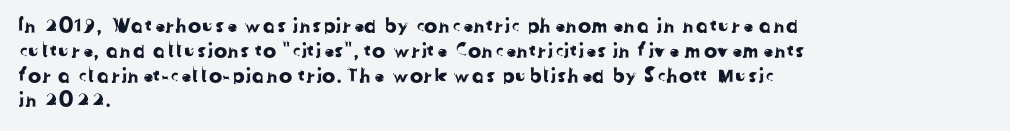
The image shows 20 px text type; set left-aligned, line spacing 1.24x, normal letter spacing, not underlined.
